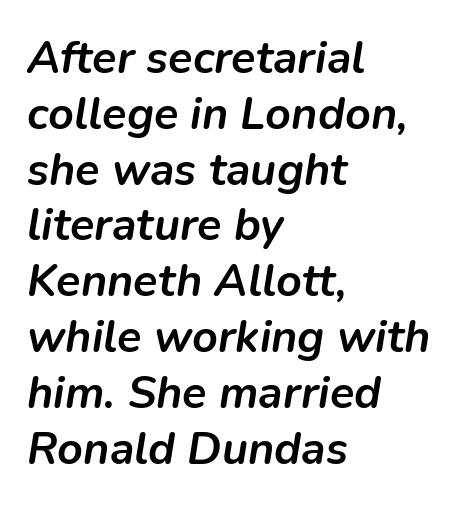
Q: Is the text bold? A: Yes.
Q: Is the text italic (slanted)? A: Yes, it leans right by about 9 degrees.
Q: Is the text underlined? A: No.
Q: How is the paragraph aligned? A: Left-aligned.
Q: Is the spacing between letters normal or unusually wide? A: Normal.
Q: Width (condensed, normal, or wide)? A: Normal.
Q: Stroke contrast? A: Low.
Q: x-height? A: Medium.
Q: Monospaced? A: No.
